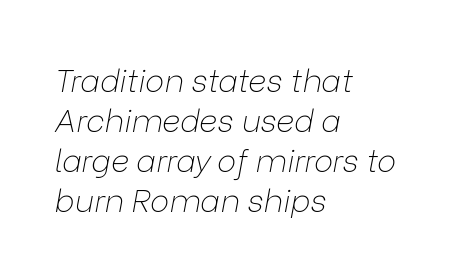
Q: Is the text bold? A: No.
Q: Is the text italic (slanted)? A: Yes, it leans right by about 9 degrees.
Q: Is the text underlined? A: No.
Q: How is the paragraph aligned? A: Left-aligned.
Q: Is the spacing between letters normal or unusually wide? A: Normal.
Q: Is the spacing between lines tight, normal or loose? A: Normal.
Q: Width (condensed, normal, or wide)? A: Normal.
Q: Stroke contrast? A: Low.
Q: x-height? A: Medium.
Q: Monospaced? A: No.
